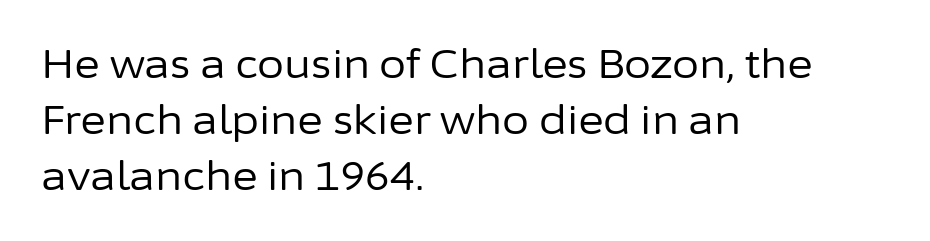
Varying glyph widths throughout — classic text-font behaviour. This is not heavy type; no bold has been used. Observe the absence of serifs on each vertical stroke in this sample. Beneath every word, the page is bare. Compared with typical paragraphs, the rows here are spaced about the same. The paragraph shown leans on its left margin.
